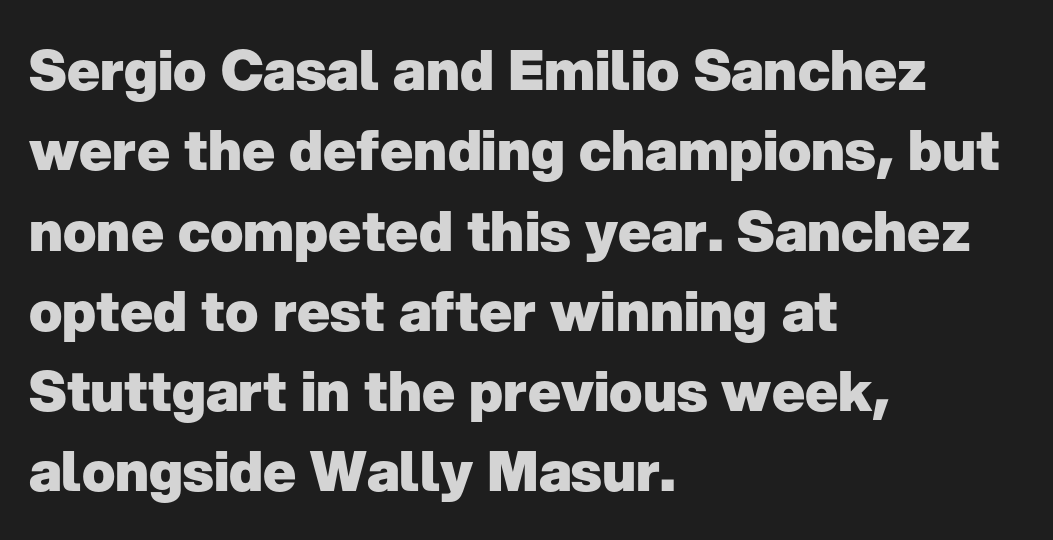
{"serif": "no", "italic": "no", "bold": "yes", "weight": "heavy", "width": "normal", "stroke_contrast": "low", "x_height": "medium", "monospaced": "no", "underline": "no", "align": "left", "line_spacing": "normal", "line_spacing_ratio": 1.46, "letter_spacing": "normal", "letter_spacing_em": 0.0, "glyph_px": 55}
